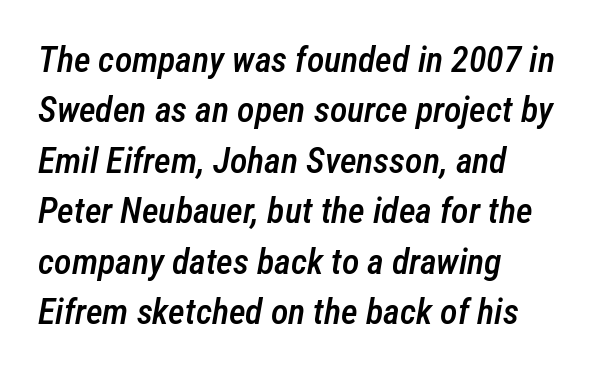
Is the type bold? Partly — it's a semibold, heavier than regular but not fully bold. Underline: absent. Observe the ordinary spacing: letters are neighbours, not strangers. One glance says typical: line gaps are just what's usual.
